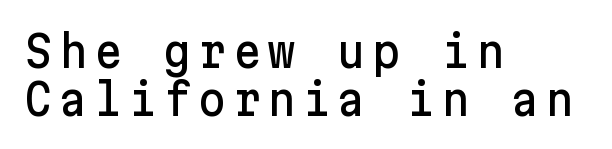
The type sits square on the baseline with zero lean. Honestly, the rows look squashed on top of each other. Beneath every word, the page is bare. The typeface chosen for these lines omits serifs. Does the copy run flush right? No — it runs flush left.
